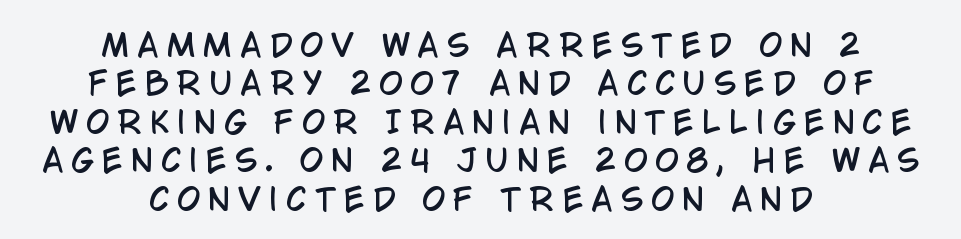
Is the block centered? Yes — each line is placed symmetrically about the middle. Someone cranked the tracking dial way up on this one. The axis of the letterforms is exactly vertical. The face used here is proportionally spaced, like ordinary book or web type. The passage shown is not underscored anywhere.
